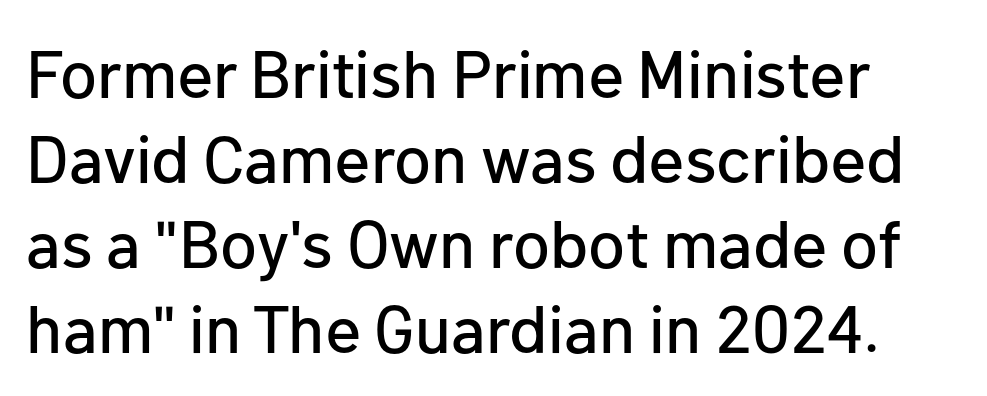
{"serif": "no", "italic": "no", "width": "normal", "stroke_contrast": "low", "x_height": "medium", "monospaced": "no", "underline": "no", "line_spacing": "normal", "line_spacing_ratio": 1.27, "letter_spacing": "normal", "letter_spacing_em": 0.0, "glyph_px": 67}
